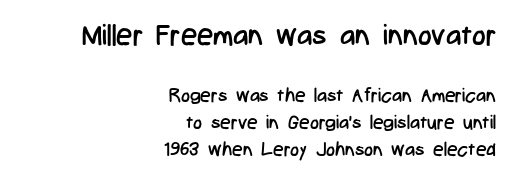
The typeface chosen for these lines omits serifs. Varying glyph widths throughout — classic text-font behaviour. Vertical spacing — default. Ordinary non-slanted type is in use. Horizontal alignment here is rightward, an uncommon choice for prose.
